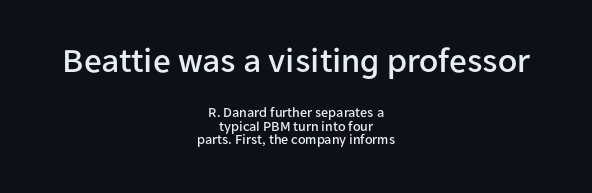
The image shows 35 px sans-serif type, upright; set centered, tight line spacing (0.97x), normal letter spacing, not underlined; the first (top) block is 2.5x larger; low stroke contrast and a medium x-height.
